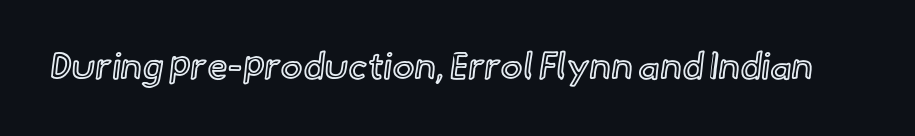
The image shows 37 px text type; set normal letter spacing, not underlined; a small x-height.
